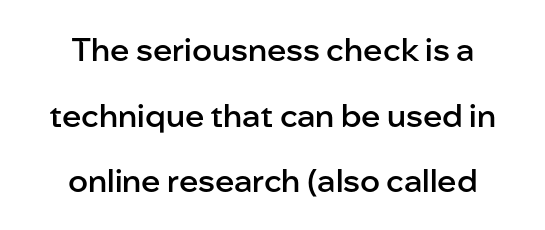
There is no visible air inserted between adjacent glyphs. Varying glyph widths throughout — classic text-font behaviour. Centered paragraph, ragged on both sides. The glyphs are unaccompanied by any horizontal stroke below them.
